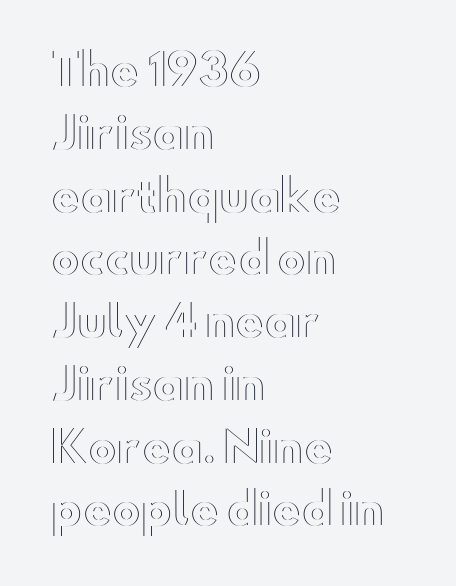
Q: Is the text italic (slanted)? A: No, it is upright.
Q: Is the text underlined? A: No.
Q: How is the paragraph aligned? A: Left-aligned.
Q: Is the spacing between letters normal or unusually wide? A: Normal.
Q: Is the spacing between lines tight, normal or loose? A: Normal.
Q: Width (condensed, normal, or wide)? A: Wide.
Q: x-height? A: Small.
Q: Monospaced? A: No.
